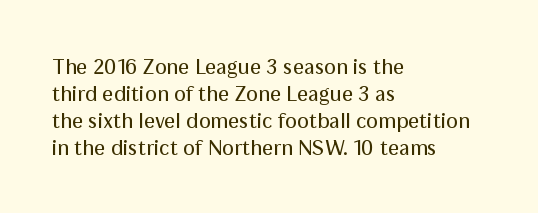
The image shows 22 px text type, upright; set left-aligned, line spacing 1.22x, normal letter spacing, not underlined.
